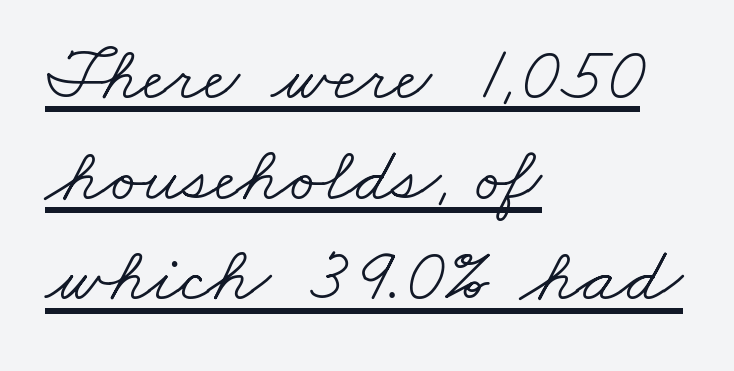
The image shows 78 px light, wide serif type; set left-aligned, normal line spacing (1.29x), normal letter spacing, underlined; low stroke contrast and a small x-height.
